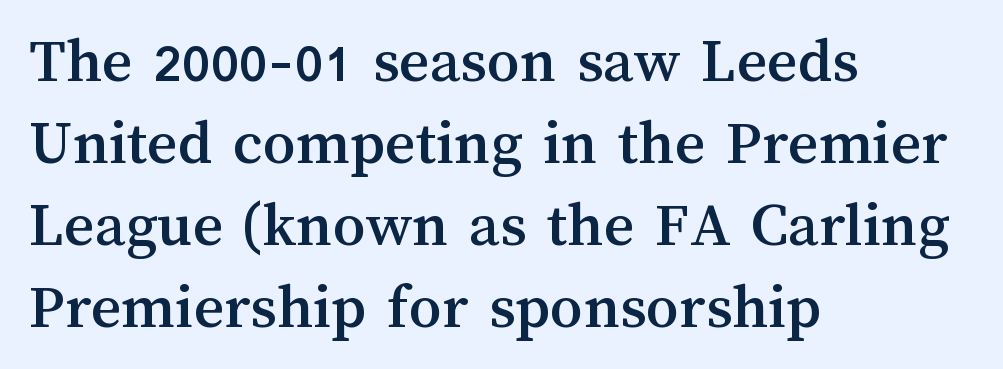
The font's upright variant was chosen for this text. Looks like regular typesetting: each glyph gets only the width it needs. The rendering anchors every line to the left-hand side. The vertical gap from one line to the next is medium. The type is set solid horizontally, with unmodified tracking.
